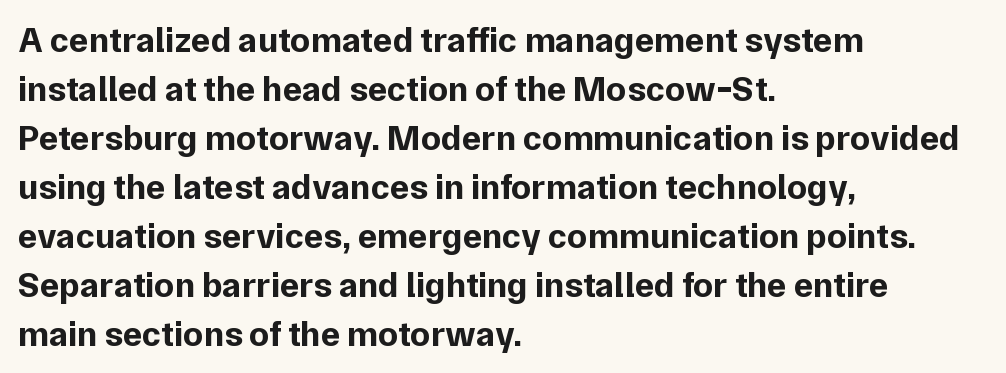
{"serif": "no", "italic": "no", "bold": "yes", "weight": "bold", "width": "normal", "stroke_contrast": "low", "x_height": "medium", "monospaced": "no", "underline": "no", "align": "left", "line_spacing": "normal", "line_spacing_ratio": 1.36, "letter_spacing": "normal", "letter_spacing_em": 0.0, "glyph_px": 36}
